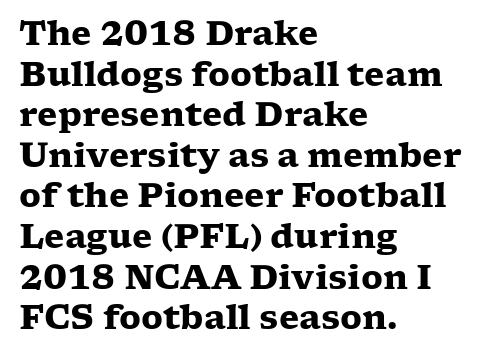
Each glyph is drawn with heavy, bold strokes. This sample uses a serif face. Posture: straight, roman, zero tilt. A typesetter would call this proportional, since set widths differ per character.
